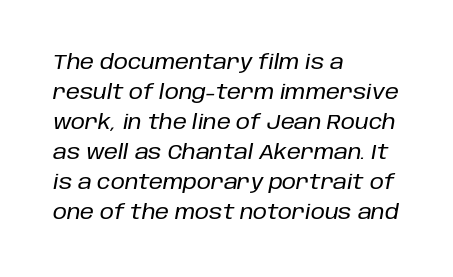
{"italic": "yes", "lean": "right", "slant_degrees": 10, "underline": "no", "align": "left", "line_spacing": "normal", "line_spacing_ratio": 1.5, "letter_spacing": "normal", "letter_spacing_em": 0.0, "glyph_px": 20}
